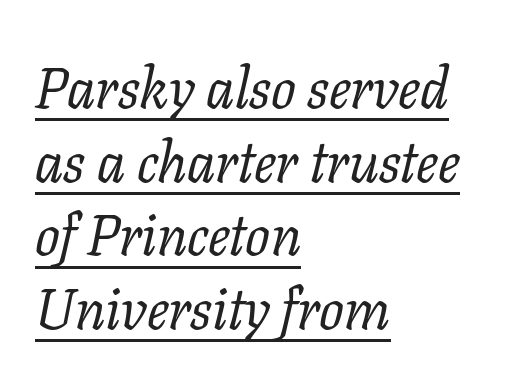
The image shows 58 px regular-weight serif type, italic (leaning right); set left-aligned, normal line spacing (1.27x), normal letter spacing, underlined; low stroke contrast and a medium x-height.
